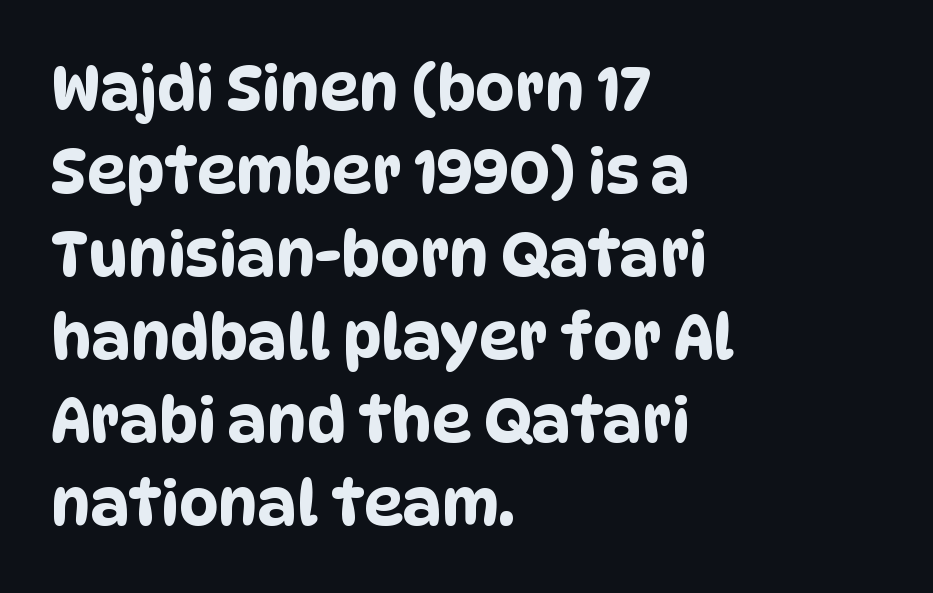
The image shows 62 px condensed sans-serif type; set left-aligned, normal line spacing (1.34x), normal letter spacing, not underlined; low stroke contrast and a large x-height.
